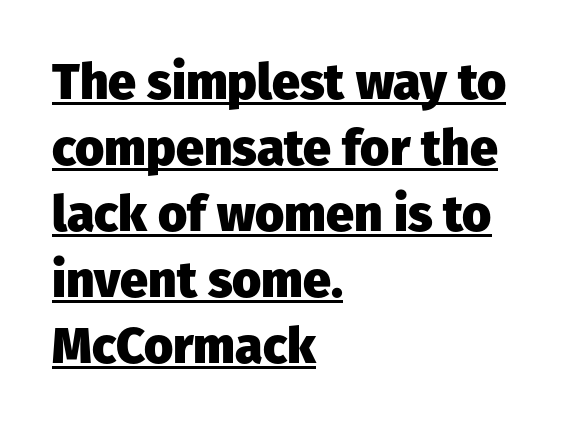
{"serif": "no", "italic": "no", "bold": "yes", "weight": "heavy", "width": "normal", "stroke_contrast": "low", "x_height": "medium", "monospaced": "no", "underline": "yes", "align": "left", "line_spacing": "normal", "line_spacing_ratio": 1.32, "letter_spacing": "normal", "letter_spacing_em": 0.0, "glyph_px": 50}
